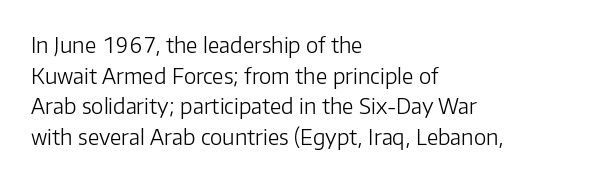
The strip under each line holds only bare page. The lines in this sample share a left origin and differ only in where they stop. The block of text has a typical density, with ordinary space between rows. A typesetter would call this zero additional tracking. Each stroke keeps to a modest, everyday thickness or less. Style check: upright.
